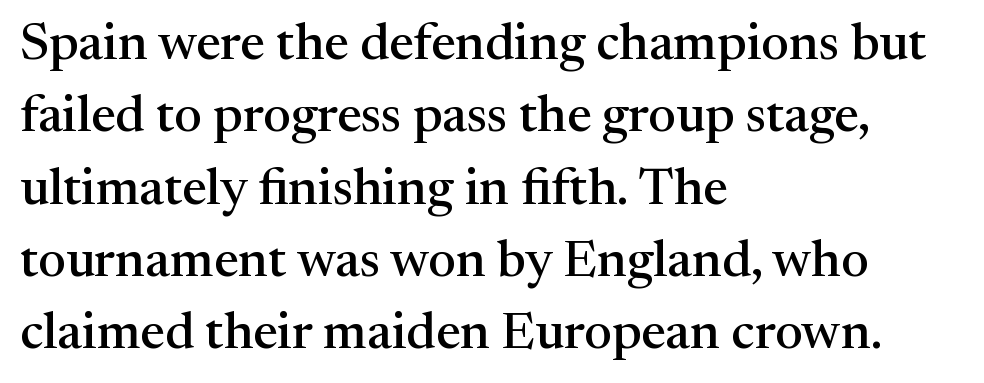
The image shows 52 px serif type, upright; set left-aligned, normal line spacing (1.39x), normal letter spacing, not underlined; medium stroke contrast and a medium x-height.
